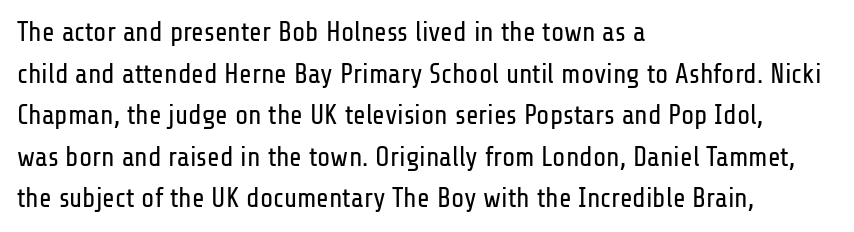
{"italic": "no", "bold": "no", "underline": "no", "align": "left", "line_spacing": "normal", "line_spacing_ratio": 1.54, "letter_spacing": "normal", "letter_spacing_em": 0.0, "glyph_px": 27}
